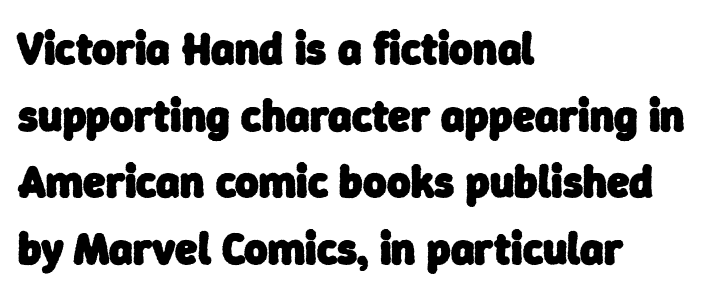
{"serif": "no", "bold": "yes", "weight": "heavy", "width": "normal", "stroke_contrast": "low", "x_height": "medium", "monospaced": "no", "underline": "no", "align": "left", "line_spacing": "normal", "line_spacing_ratio": 1.48, "letter_spacing": "normal", "letter_spacing_em": 0.0, "glyph_px": 45}
